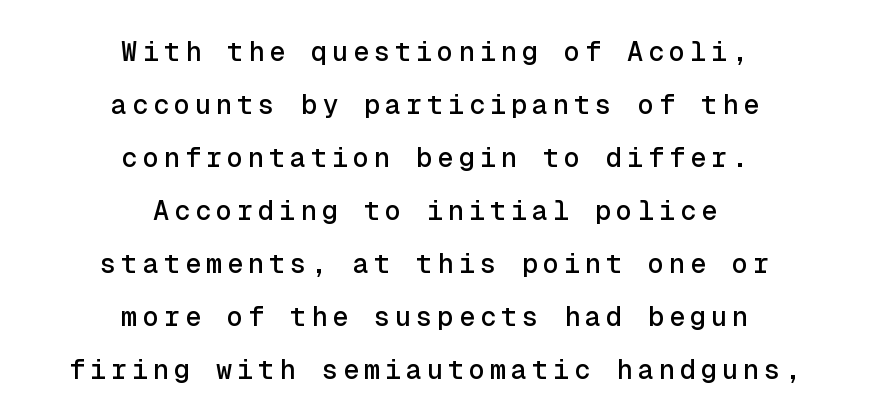
Q: Is the text italic (slanted)? A: No, it is upright.
Q: Is the text underlined? A: No.
Q: How is the paragraph aligned? A: Centered.
Q: Is the spacing between lines tight, normal or loose? A: Loose.
